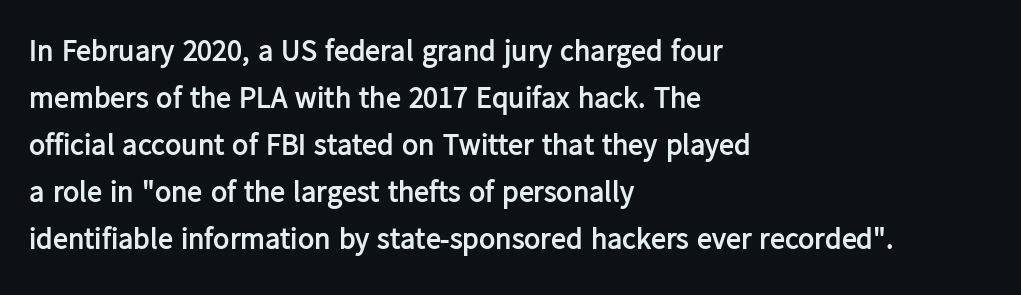
Posture: vertical. On the weight axis this lands at bold, roughly 700. Vertically, the passage feels balanced, rows spaced as you'd expect. Each letter's strokes conclude bluntly, with no projecting serifs. The passage shown has conventional tracking throughout. Varying glyph widths throughout — classic text-font behaviour.
